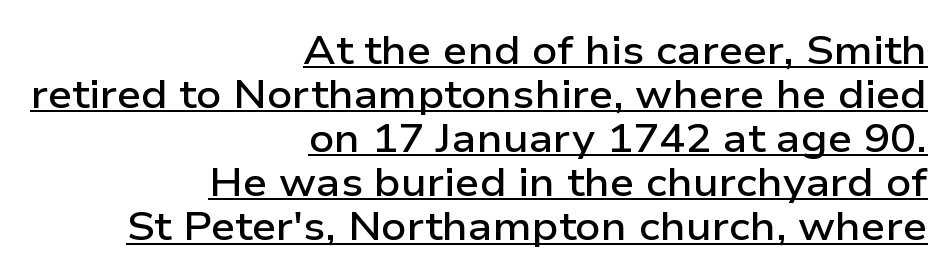
Q: Is the text bold? A: Semi-bold.
Q: Is the text italic (slanted)? A: No, it is upright.
Q: Is the typeface a serif or a sans-serif typeface? A: Sans-serif.
Q: Is the text underlined? A: Yes.
Q: How is the paragraph aligned? A: Right-aligned.
Q: Is the spacing between letters normal or unusually wide? A: Normal.
Q: Is the spacing between lines tight, normal or loose? A: Tight.
Q: Width (condensed, normal, or wide)? A: Wide.
Q: Stroke contrast? A: Low.
Q: x-height? A: Medium.
Q: Monospaced? A: No.
